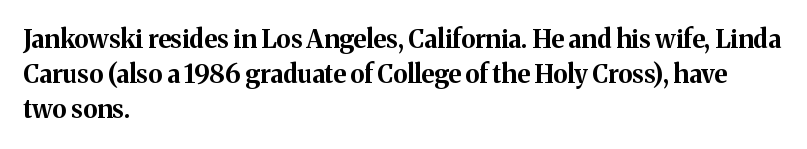
Here the glyphs are tracked normally, forming tight word shapes. Posture: upright roman. Plain, unruled lines of type. Leading matches the norm, producing a regular column.
